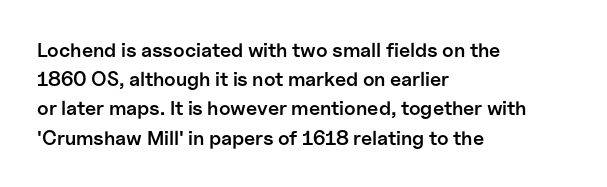
Q: Is the text bold? A: Semi-bold.
Q: Is the text italic (slanted)? A: No, it is upright.
Q: Is the text underlined? A: No.
Q: How is the paragraph aligned? A: Left-aligned.
Q: Is the spacing between letters normal or unusually wide? A: Normal.
Q: Is the spacing between lines tight, normal or loose? A: Normal.
